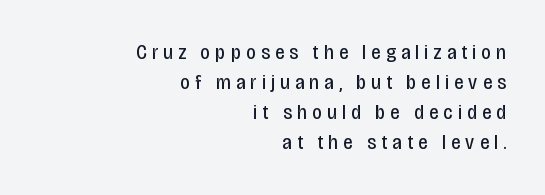
Look at the tracking — it's clearly loosened, letters drifting apart. The characters are drawn with everyday or finer stroke widths. No italicization has been applied; the sample stays upright. The passage is arranged like a letterhead date or caption credit — flush right. These lines sit exactly where default settings would place them.
